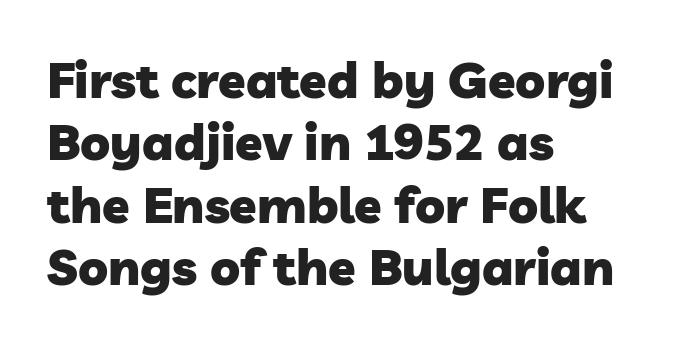
Q: Is the text bold? A: Yes.
Q: Is the typeface a serif or a sans-serif typeface? A: Sans-serif.
Q: Is the text underlined? A: No.
Q: How is the paragraph aligned? A: Left-aligned.
Q: Is the spacing between letters normal or unusually wide? A: Normal.
Q: Is the spacing between lines tight, normal or loose? A: Normal.
Q: Width (condensed, normal, or wide)? A: Normal.
Q: Stroke contrast? A: Low.
Q: x-height? A: Medium.
Q: Monospaced? A: No.
